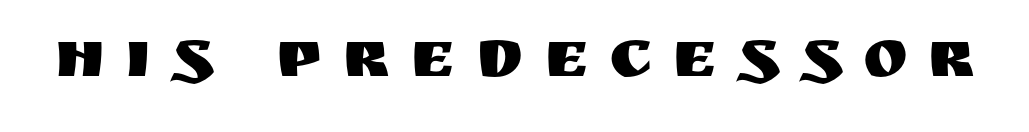
{"serif": "no", "italic": "no", "width": "normal", "stroke_contrast": "medium", "x_height": "large", "monospaced": "no", "underline": "no", "letter_spacing": "wide", "letter_spacing_em": 0.29, "glyph_px": 68}
